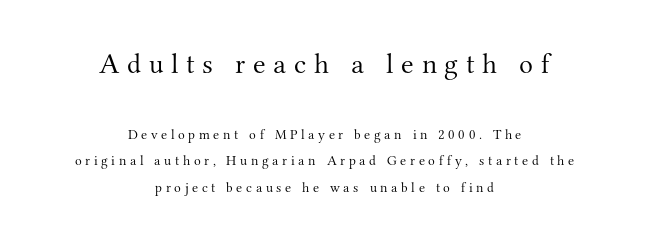
The image shows 29 px light serif type, upright; set centered, loose line spacing (1.91x), unusually wide letter spacing (+0.26 em), not underlined; the first (top) block is 2.07x larger; medium stroke contrast and a small x-height.
